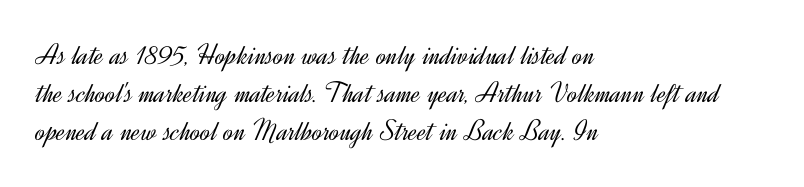
{"serif": "no", "bold": "no", "weight": "light", "width": "normal", "x_height": "small", "monospaced": "no", "underline": "no", "align": "left", "line_spacing": "normal", "line_spacing_ratio": 1.26, "letter_spacing": "normal", "letter_spacing_em": 0.0, "glyph_px": 30}
